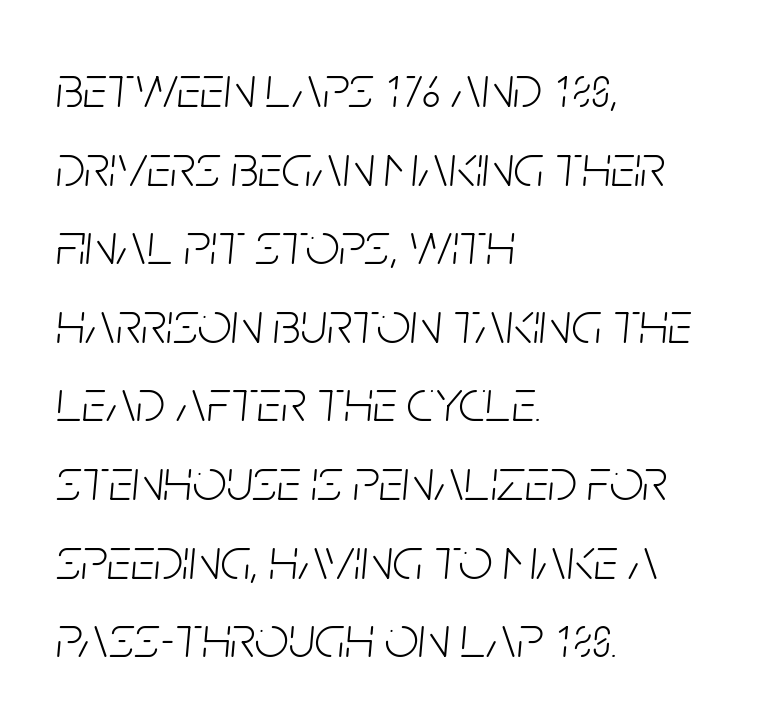
Q: Is the text bold? A: No.
Q: Is the text italic (slanted)? A: Yes, it leans right by about 5 degrees.
Q: Is the text underlined? A: No.
Q: How is the paragraph aligned? A: Left-aligned.
Q: Is the spacing between letters normal or unusually wide? A: Normal.
Q: Is the spacing between lines tight, normal or loose? A: Normal.
Q: Width (condensed, normal, or wide)? A: Condensed.
Q: Stroke contrast? A: Low.
Q: x-height? A: Large.
Q: Monospaced? A: No.
